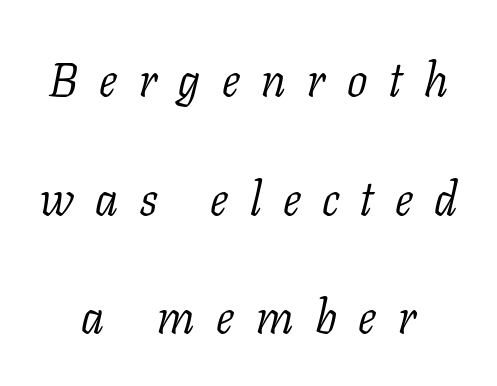
Q: Is the text bold? A: No.
Q: Is the text italic (slanted)? A: Yes, it leans right by about 11 degrees.
Q: Is the typeface a serif or a sans-serif typeface? A: Serif.
Q: Is the text underlined? A: No.
Q: How is the paragraph aligned? A: Centered.
Q: Is the spacing between letters normal or unusually wide? A: Unusually wide.
Q: Is the spacing between lines tight, normal or loose? A: Loose.
Q: Width (condensed, normal, or wide)? A: Normal.
Q: Stroke contrast? A: Low.
Q: x-height? A: Medium.
Q: Monospaced? A: No.
